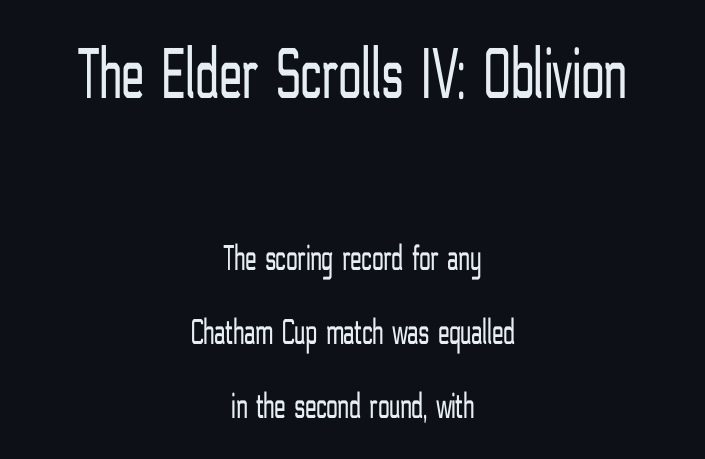
The image shows 74 px light, condensed sans-serif type, upright; set centered, loose line spacing (1.99x), normal letter spacing, not underlined; the first (top) block is 2.0x larger; low stroke contrast and a medium x-height.
